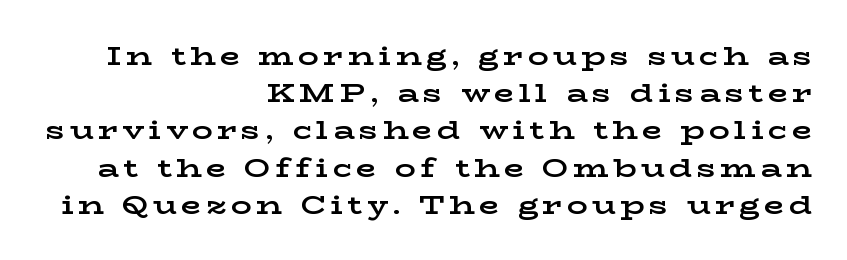
Q: Is the text bold? A: Yes.
Q: Is the text italic (slanted)? A: No, it is upright.
Q: Is the text underlined? A: No.
Q: How is the paragraph aligned? A: Right-aligned.
Q: Is the spacing between lines tight, normal or loose? A: Normal.
